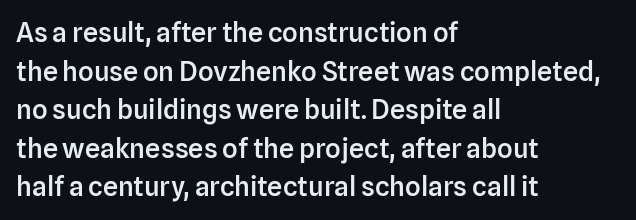
Q: Is the text bold? A: Semi-bold.
Q: Is the text italic (slanted)? A: No, it is upright.
Q: Is the text underlined? A: No.
Q: How is the paragraph aligned? A: Left-aligned.
Q: Is the spacing between letters normal or unusually wide? A: Normal.
Q: Is the spacing between lines tight, normal or loose? A: Normal.
